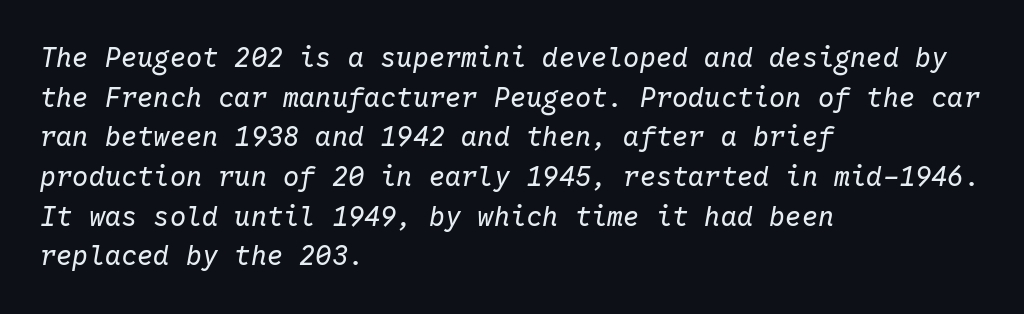
The image shows 27 px text type, italic (leaning right); set left-aligned, normal line spacing (1.47x), normal letter spacing, not underlined.
